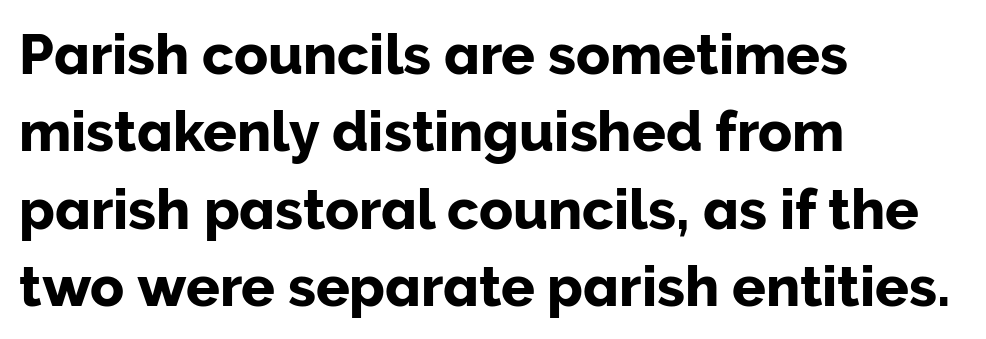
Q: Is the text italic (slanted)? A: No, it is upright.
Q: Is the typeface a serif or a sans-serif typeface? A: Sans-serif.
Q: Is the text underlined? A: No.
Q: How is the paragraph aligned? A: Left-aligned.
Q: Is the spacing between letters normal or unusually wide? A: Normal.
Q: Is the spacing between lines tight, normal or loose? A: Normal.
Q: Width (condensed, normal, or wide)? A: Normal.
Q: Stroke contrast? A: Low.
Q: x-height? A: Medium.
Q: Monospaced? A: No.
